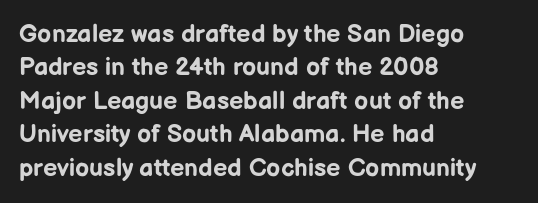
Notice how the passage keeps a crisp vertical edge on the left only. Ordinary non-slanted type is in use. This sample uses plain, unmodified letter spacing. Strong, thick strokes mark this as bold type. Normally led — the rows are evenly, conventionally spaced.
